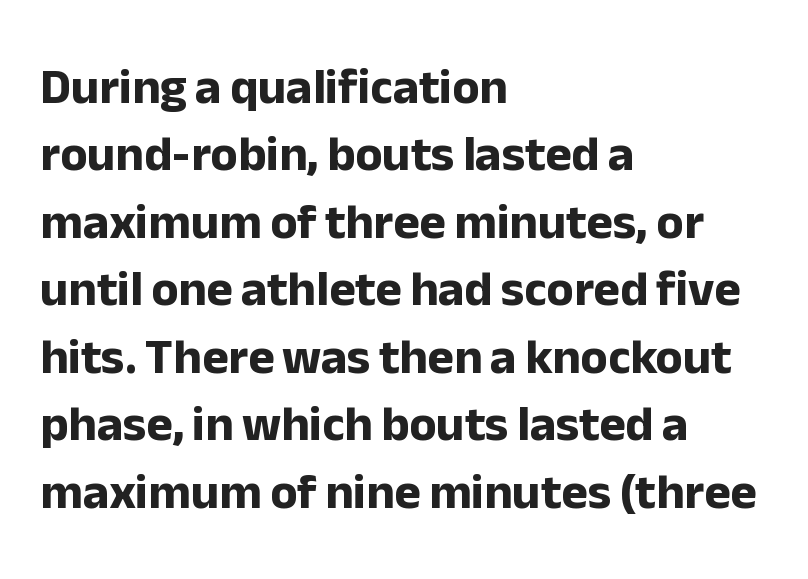
{"serif": "no", "italic": "no", "bold": "yes", "weight": "bold", "width": "normal", "stroke_contrast": "low", "x_height": "medium", "monospaced": "no", "underline": "no", "align": "left", "line_spacing": "normal", "line_spacing_ratio": 1.35, "letter_spacing": "normal", "letter_spacing_em": 0.0, "glyph_px": 50}
